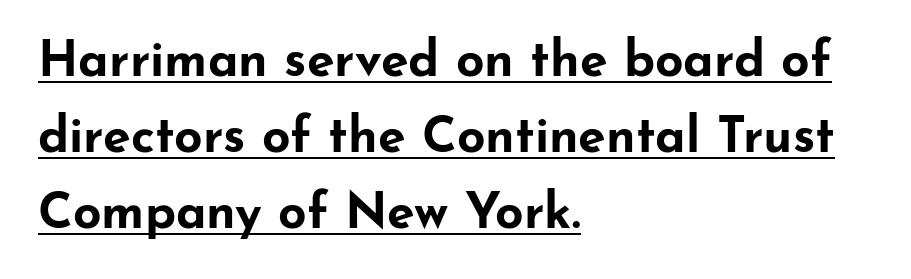
{"serif": "no", "italic": "no", "bold": "yes", "weight": "bold", "width": "wide", "stroke_contrast": "low", "x_height": "small", "monospaced": "no", "underline": "yes", "align": "left", "line_spacing": "normal", "line_spacing_ratio": 1.52, "letter_spacing": "normal", "letter_spacing_em": 0.0, "glyph_px": 50}
